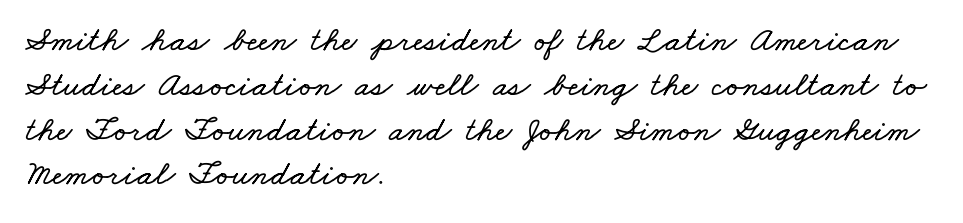
Descenders are the only things crossing below the line. Think of a printed novel: that variable character pitch is what you see here. Look at the tracking — it's just the regular setting, nothing added. These lines stack with their left ends in a neat column. This block has exactly the height ordinary leading produces.
